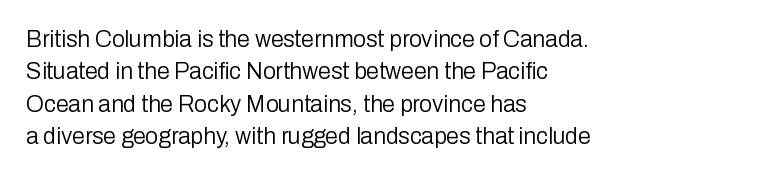
Q: Is the text bold? A: No.
Q: Is the text italic (slanted)? A: No, it is upright.
Q: Is the text underlined? A: No.
Q: How is the paragraph aligned? A: Left-aligned.
Q: Is the spacing between letters normal or unusually wide? A: Normal.
Q: Is the spacing between lines tight, normal or loose? A: Normal.
